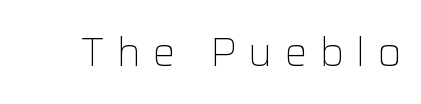
{"serif": "no", "italic": "no", "bold": "no", "weight": "light", "width": "normal", "stroke_contrast": "low", "x_height": "medium", "monospaced": "no", "underline": "no", "letter_spacing": "wide", "letter_spacing_em": 0.31, "glyph_px": 40}
